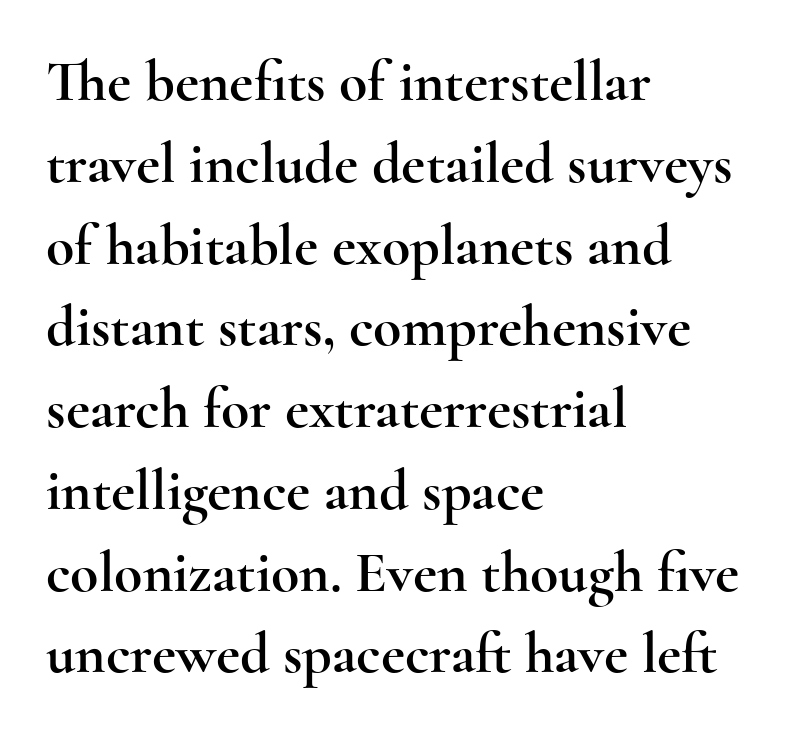
Q: Is the text italic (slanted)? A: No, it is upright.
Q: Is the typeface a serif or a sans-serif typeface? A: Serif.
Q: Is the text underlined? A: No.
Q: How is the paragraph aligned? A: Left-aligned.
Q: Is the spacing between letters normal or unusually wide? A: Normal.
Q: Is the spacing between lines tight, normal or loose? A: Normal.
Q: Width (condensed, normal, or wide)? A: Wide.
Q: x-height? A: Small.
Q: Monospaced? A: No.
